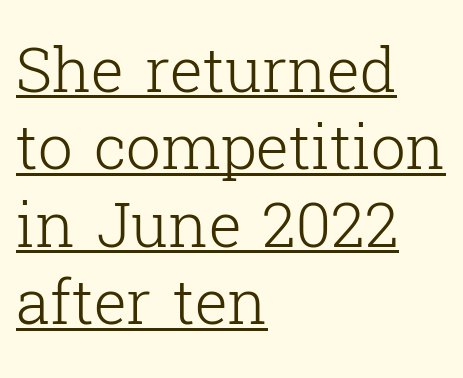
Q: Is the text bold? A: No.
Q: Is the text italic (slanted)? A: No, it is upright.
Q: Is the typeface a serif or a sans-serif typeface? A: Serif.
Q: Is the text underlined? A: Yes.
Q: How is the paragraph aligned? A: Left-aligned.
Q: Is the spacing between letters normal or unusually wide? A: Normal.
Q: Is the spacing between lines tight, normal or loose? A: Normal.
Q: Width (condensed, normal, or wide)? A: Normal.
Q: Stroke contrast? A: Low.
Q: x-height? A: Medium.
Q: Monospaced? A: No.
